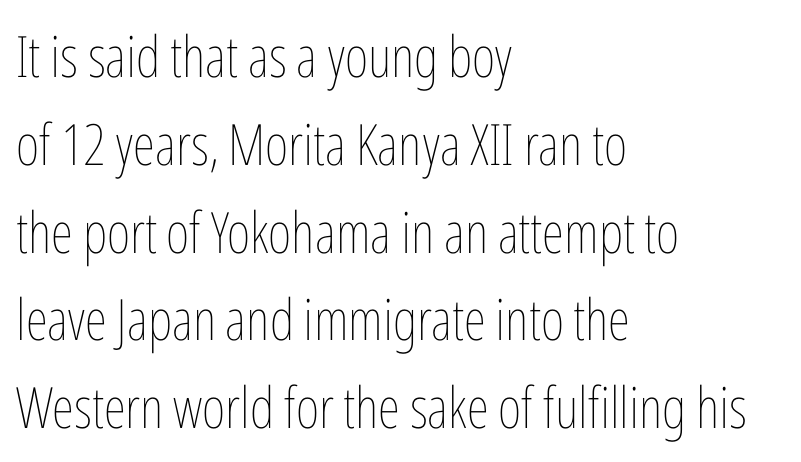
{"italic": "no", "bold": "no", "weight": "thin", "width": "condensed", "stroke_contrast": "low", "x_height": "medium", "monospaced": "no", "underline": "no", "align": "left", "line_spacing": "normal", "line_spacing_ratio": 1.54, "letter_spacing": "normal", "letter_spacing_em": 0.0, "glyph_px": 57}
